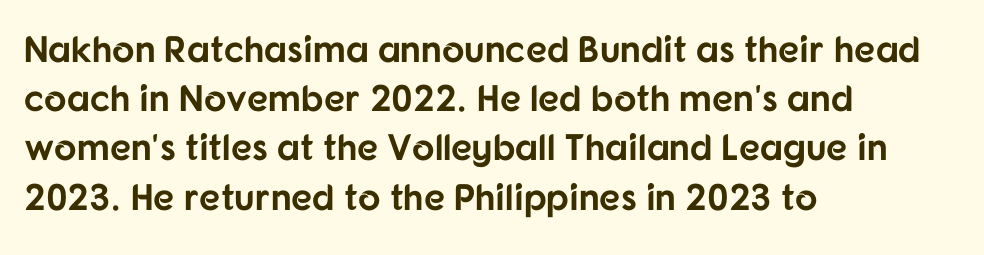
{"serif": "no", "italic": "no", "bold": "yes", "weight": "bold", "width": "normal", "stroke_contrast": "low", "x_height": "medium", "monospaced": "no", "underline": "no", "align": "left", "line_spacing": "normal", "line_spacing_ratio": 1.33, "letter_spacing": "normal", "letter_spacing_em": 0.0, "glyph_px": 37}
